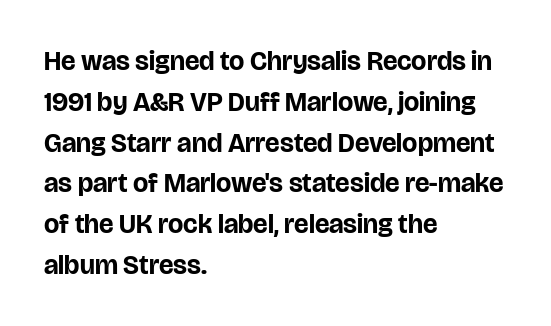
The image shows 27 px bold type, upright; set left-aligned, normal line spacing (1.51x), normal letter spacing, not underlined.
